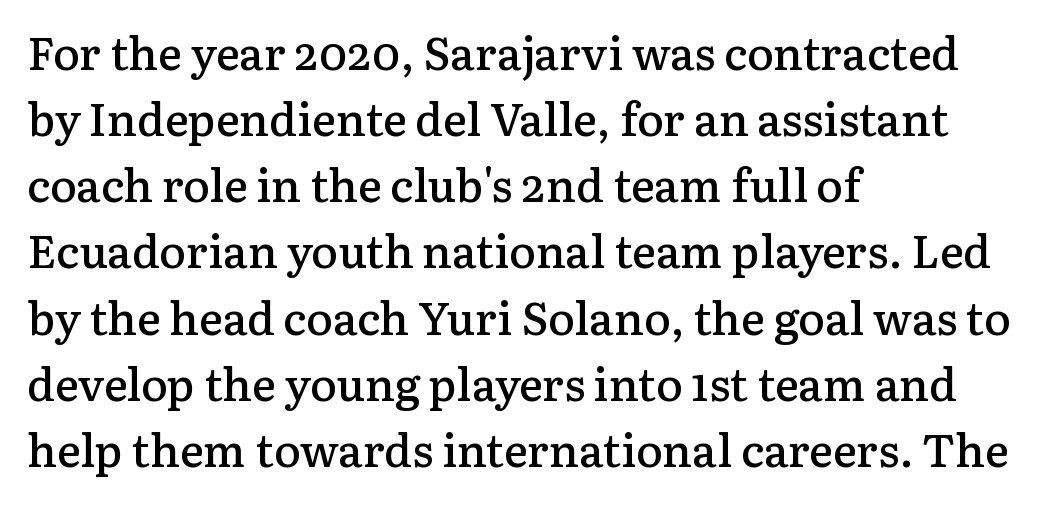
The rendering uses natural spacing where letterforms have individual widths. The passage shown is typeset with a serif family. Does the weight exceed regular? Yes, but only to semibold. The specimen reads as upright at a glance. Each word holds together tightly as a unit, with standard inter-letter gaps.
